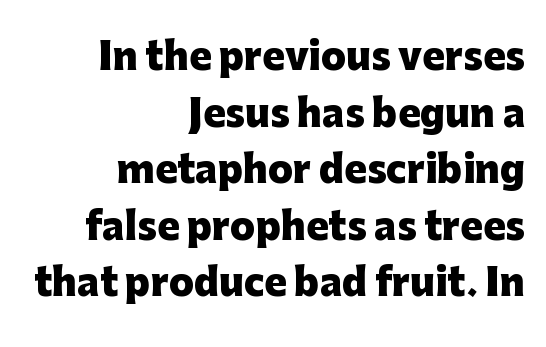
The image shows 37 px heavy sans-serif type, upright; set right-aligned, normal line spacing (1.53x), normal letter spacing, not underlined; low stroke contrast and a medium x-height.
